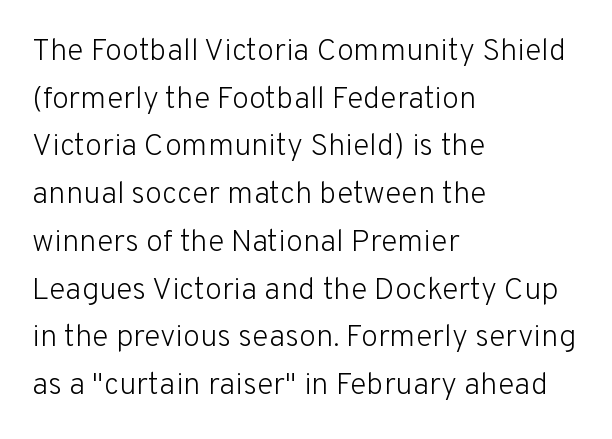
{"serif": "no", "italic": "no", "bold": "no", "weight": "light", "width": "normal", "stroke_contrast": "low", "x_height": "medium", "monospaced": "no", "underline": "no", "align": "left", "line_spacing": "normal", "line_spacing_ratio": 1.54, "letter_spacing": "normal", "letter_spacing_em": 0.0, "glyph_px": 31}
